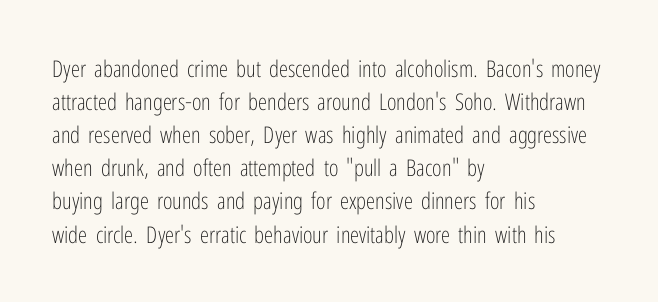
Does extra space separate the letters? No, they use regular spacing. The rendering anchors every line to the left-hand side. The axis of the letterforms is exactly vertical. These lines sit exactly where default settings would place them. Ink coverage per letter is moderate at most. Bare-footed words on every line.
